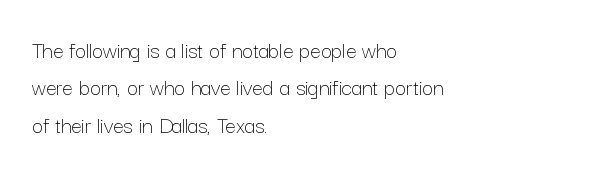
The image shows 24 px text type, upright; set left-aligned, normal line spacing (1.56x), normal letter spacing, not underlined.
